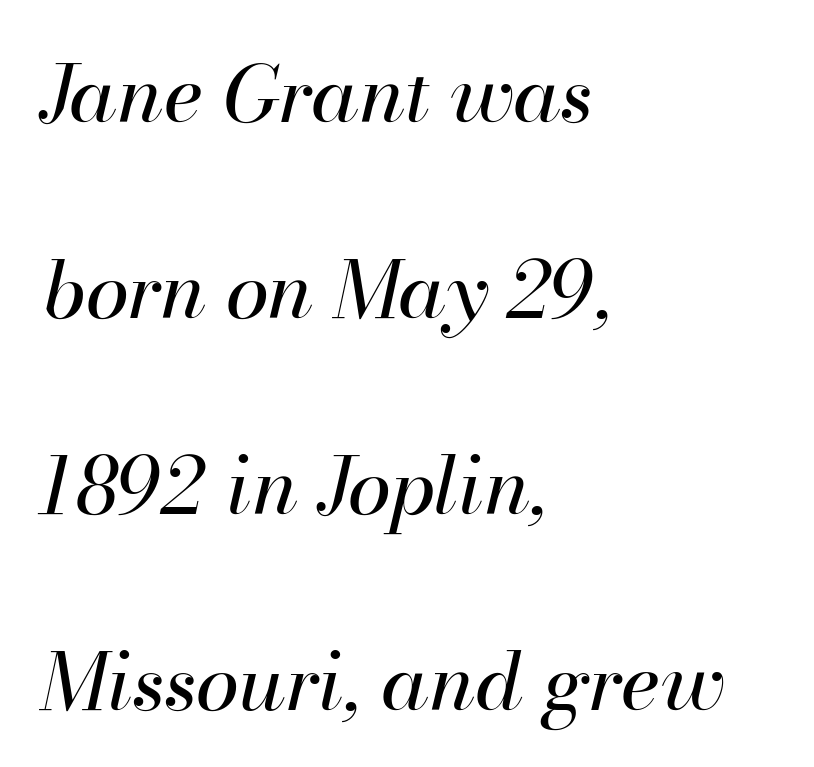
The image shows 79 px regular-weight type, italic (leaning right); set left-aligned, loose line spacing (2.48x), normal letter spacing, not underlined; high stroke contrast and a small x-height.
